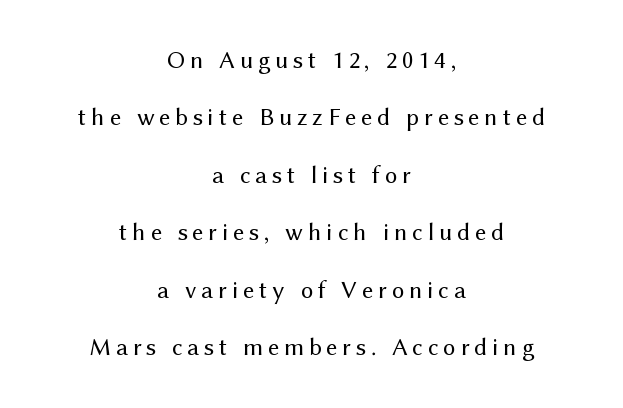
The image shows 25 px text type, upright; set centered, loose line spacing (2.3x), not underlined.
